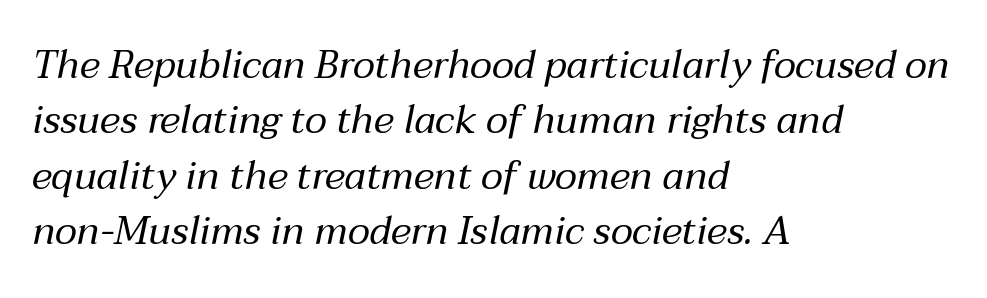
The rendering uses natural spacing where letterforms have individual widths. Lines of text with bare space underneath. In terms of posture, this sample is oblique. The passage shown has conventional tracking throughout. Leading matches the norm, producing a regular column. Line starts are locked; line ends wander.
